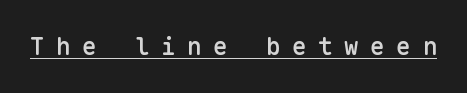
Every word sits above its own underline. Short note: letters widely spaced. Firm but not heavy-handed strokes: this text is semibold. The lettering stays uniformly vertical, giving the passage a roman look.
